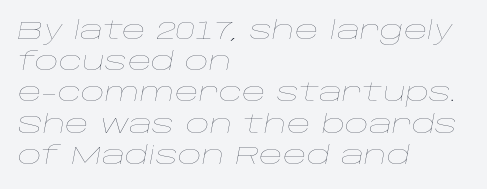
The image shows 26 px text type, italic (leaning right); set left-aligned, line spacing 1.2x, normal letter spacing, not underlined.
